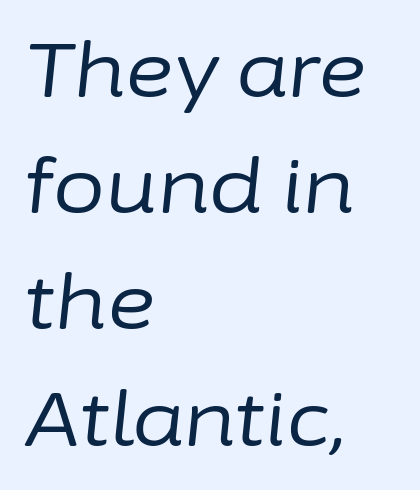
All the whitespace from short lines collects on the right. Rule under the text: the space is simply empty. The whole block is typeset with a tilt. What stands out about the letter spacing? Nothing — it is the standard amount. Heaviness? Minimal to ordinary, like unemphasized prose. The letters advance in unequal steps, a hallmark of proportional type.
